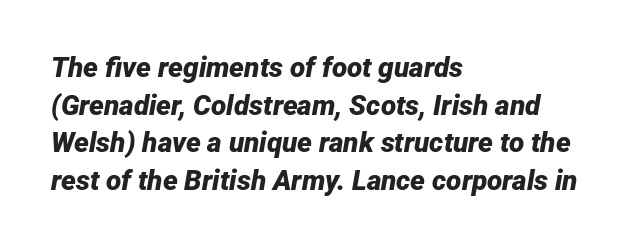
{"italic": "yes", "lean": "right", "slant_degrees": 12, "bold": "yes", "weight": "bold", "width": "normal", "stroke_contrast": "low", "x_height": "medium", "monospaced": "no", "underline": "no", "align": "left", "line_spacing": "normal", "line_spacing_ratio": 1.34, "letter_spacing": "normal", "letter_spacing_em": 0.0, "glyph_px": 28}
